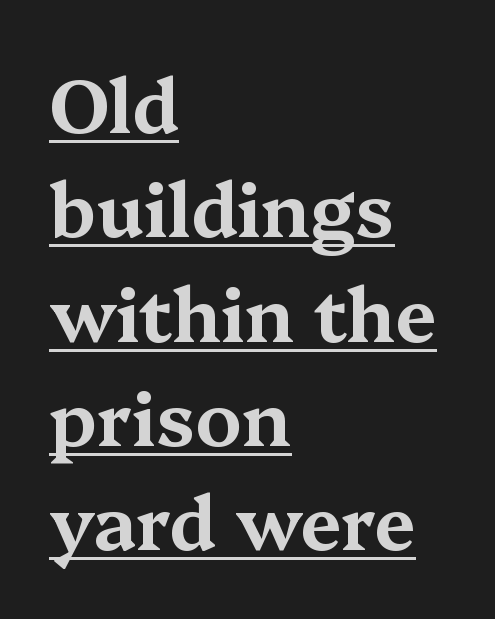
Character widths vary here, with narrow letters taking less room than wide ones. Short note: letters normally spaced. The rag falls on the right side of this text block. The lines sit at an ordinary, default distance from one another. Somebody hit Ctrl+U on this one — the words are underlined. Type style note: has serifs.
